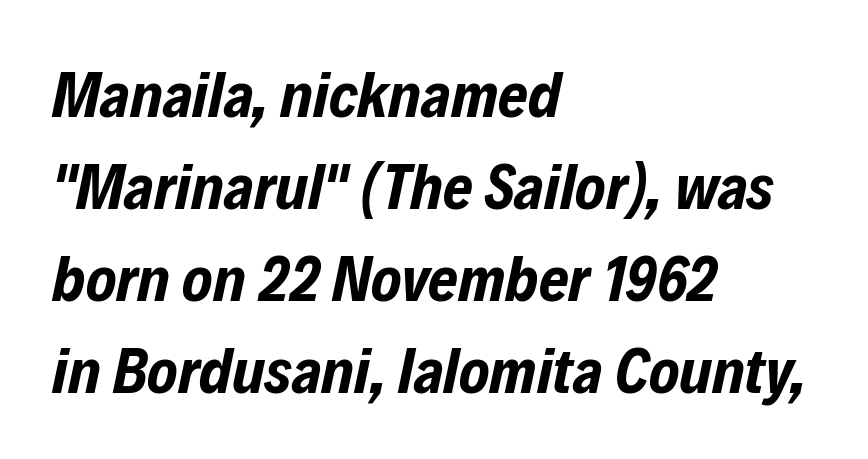
Q: Is the text bold? A: Yes.
Q: Is the text italic (slanted)? A: Yes, it leans right by about 12 degrees.
Q: Is the text underlined? A: No.
Q: How is the paragraph aligned? A: Left-aligned.
Q: Is the spacing between letters normal or unusually wide? A: Normal.
Q: Is the spacing between lines tight, normal or loose? A: Normal.
Q: Width (condensed, normal, or wide)? A: Condensed.
Q: Stroke contrast? A: Low.
Q: x-height? A: Medium.
Q: Monospaced? A: No.
